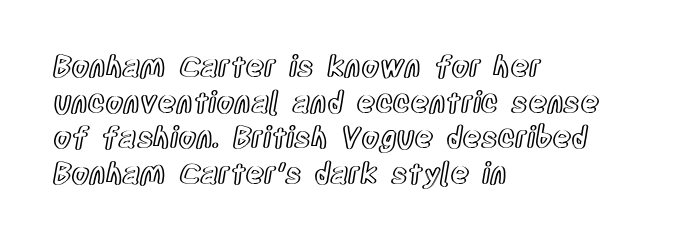
Anything drawn beneath the words? Only blank space. Standard letterfit; no display-style spreading of the glyphs. Spacing verdict: proportional, widths tailored to each character. Line starts are locked; line ends wander.
